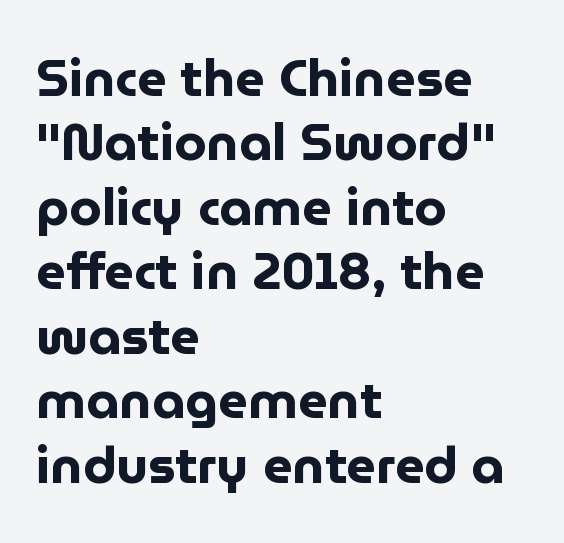
{"serif": "no", "italic": "no", "bold": "yes", "weight": "bold", "width": "normal", "stroke_contrast": "low", "x_height": "medium", "monospaced": "no", "underline": "no", "align": "left", "line_spacing_ratio": 1.24, "letter_spacing": "normal", "letter_spacing_em": 0.0, "glyph_px": 52}
